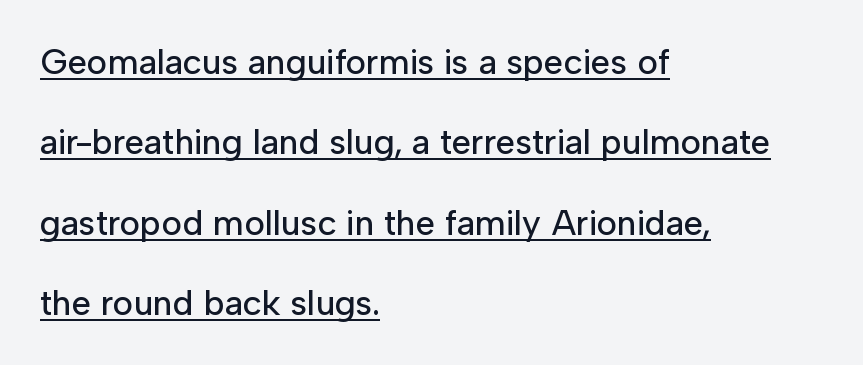
{"serif": "no", "italic": "no", "width": "normal", "stroke_contrast": "low", "x_height": "medium", "monospaced": "no", "underline": "yes", "align": "left", "line_spacing": "loose", "line_spacing_ratio": 2.3, "letter_spacing": "normal", "letter_spacing_em": 0.0, "glyph_px": 35}
